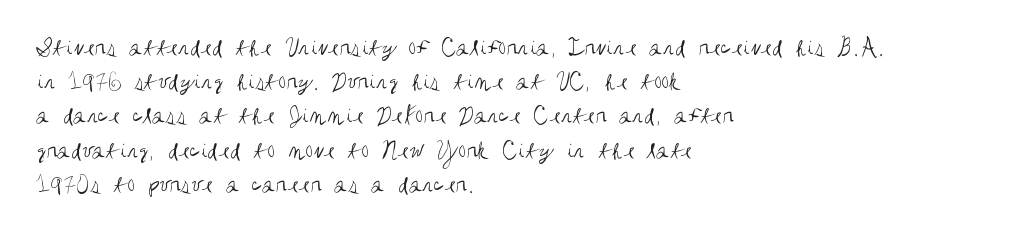
{"bold": "no", "underline": "no", "align": "left", "line_spacing": "normal", "line_spacing_ratio": 1.37, "letter_spacing": "normal", "letter_spacing_em": 0.0, "glyph_px": 25}
